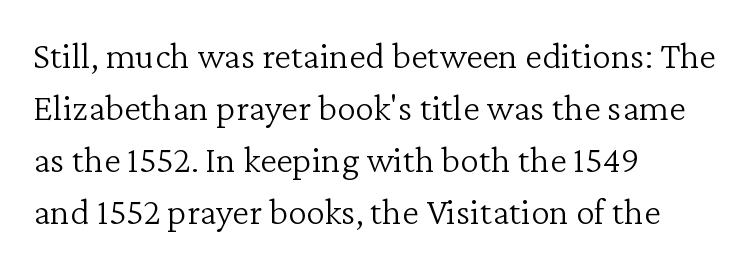
The image shows 38 px light serif type, upright; set left-aligned, normal line spacing (1.37x), normal letter spacing, not underlined; low stroke contrast and a medium x-height.
